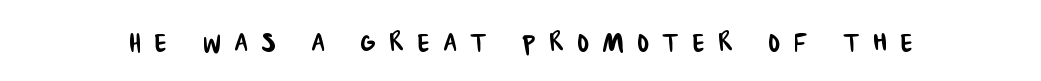
The image shows 35 px condensed sans-serif type; set unusually wide letter spacing (+0.39 em), not underlined; low stroke contrast and a large x-height.
